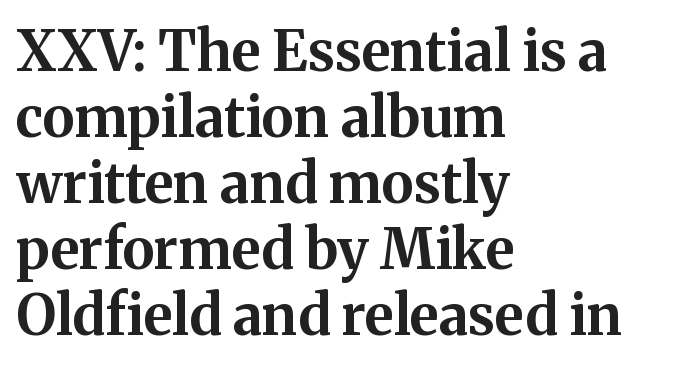
{"serif": "yes", "italic": "no", "bold": "yes", "weight": "bold", "width": "normal", "stroke_contrast": "medium", "x_height": "medium", "monospaced": "no", "underline": "no", "align": "left", "line_spacing_ratio": 1.2, "letter_spacing": "normal", "letter_spacing_em": 0.0, "glyph_px": 55}
